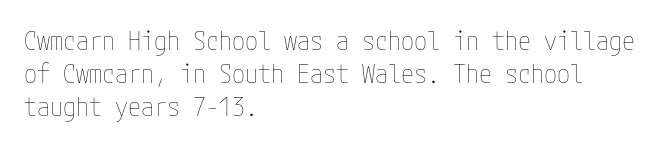
{"italic": "no", "bold": "no", "underline": "no", "align": "left", "line_spacing": "normal", "line_spacing_ratio": 1.27, "letter_spacing": "normal", "letter_spacing_em": 0.0, "glyph_px": 26}
